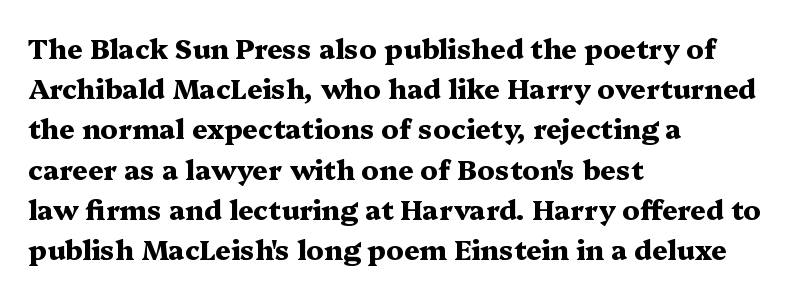
The image shows 27 px bold type, upright; set left-aligned, normal line spacing (1.49x), normal letter spacing, not underlined.
